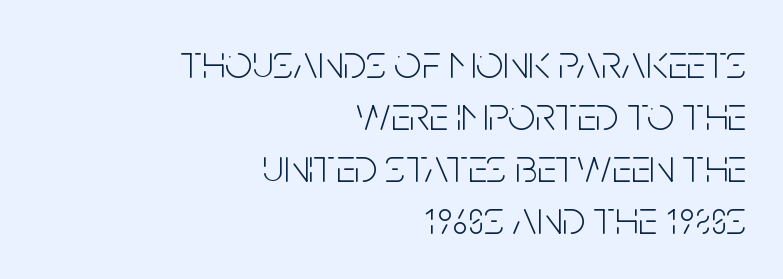
The image shows 48 px light, condensed sans-serif type, upright; set right-aligned, tight line spacing (1.08x), normal letter spacing, not underlined; low stroke contrast and a large x-height.
